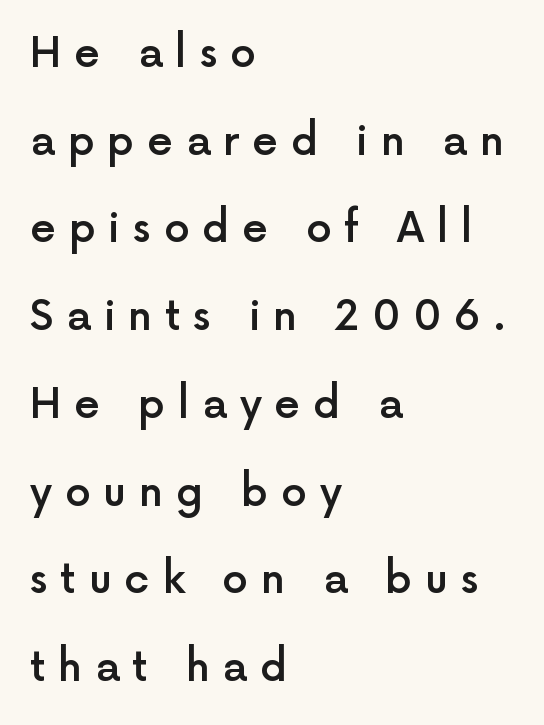
The font's upright variant was chosen for this text. Honestly, the rows look like they've been pulled way apart. The passage shown is typed in a proportional face where columns would drift. Semibold letterforms, between regular and bold.
